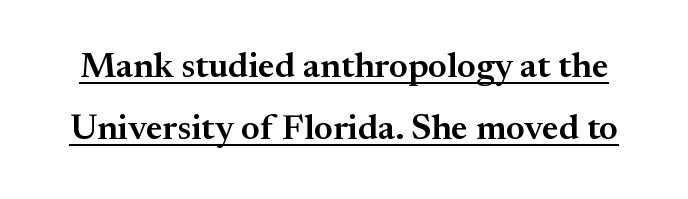
Q: Is the text bold? A: Semi-bold.
Q: Is the text italic (slanted)? A: No, it is upright.
Q: Is the typeface a serif or a sans-serif typeface? A: Serif.
Q: Is the text underlined? A: Yes.
Q: Is the spacing between letters normal or unusually wide? A: Normal.
Q: Width (condensed, normal, or wide)? A: Normal.
Q: Stroke contrast? A: Medium.
Q: x-height? A: Small.
Q: Monospaced? A: No.
